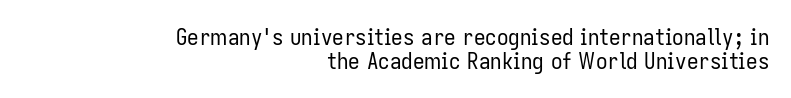
{"italic": "no", "bold": "no", "underline": "no", "align": "right", "line_spacing": "tight", "line_spacing_ratio": 1.04, "letter_spacing": "normal", "letter_spacing_em": 0.0, "glyph_px": 23}
